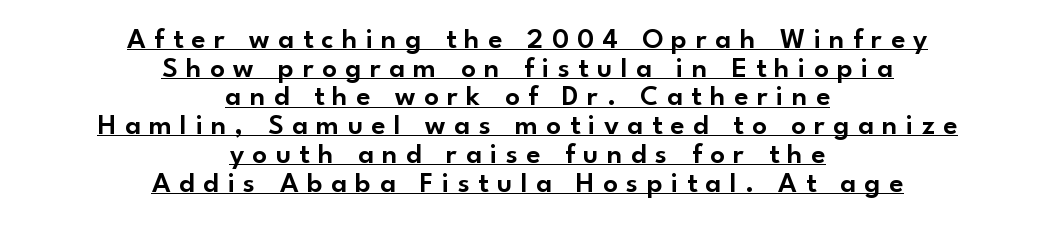
The rag falls on both sides of this text block equally. You could only call the tracking loose — the letters float apart. Closely set lines give the paragraph a compact silhouette. It's the straight-up-and-down kind of type.
